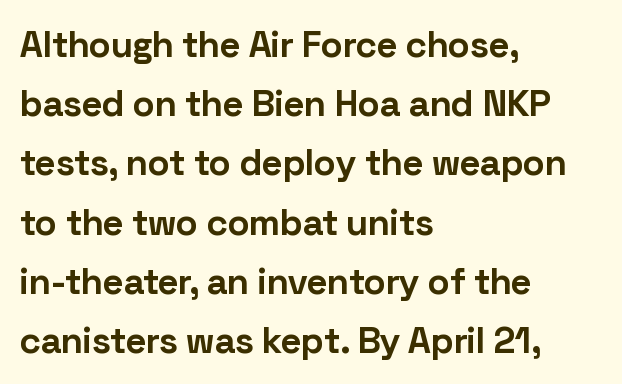
The image shows 37 px bold sans-serif type, upright; set left-aligned, normal line spacing (1.6x), normal letter spacing, not underlined; low stroke contrast and a medium x-height.
